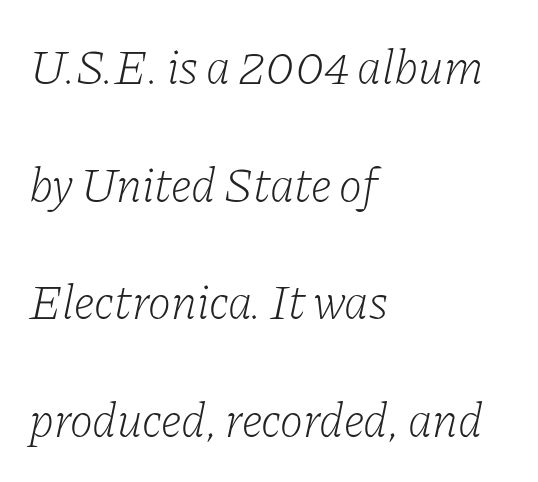
Q: Is the text bold? A: No.
Q: Is the text italic (slanted)? A: Yes, it leans right by about 11 degrees.
Q: Is the typeface a serif or a sans-serif typeface? A: Serif.
Q: Is the text underlined? A: No.
Q: How is the paragraph aligned? A: Left-aligned.
Q: Is the spacing between letters normal or unusually wide? A: Normal.
Q: Is the spacing between lines tight, normal or loose? A: Loose.
Q: Width (condensed, normal, or wide)? A: Normal.
Q: Stroke contrast? A: Low.
Q: x-height? A: Medium.
Q: Monospaced? A: No.
